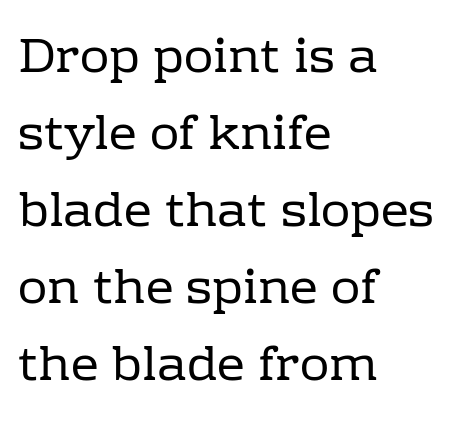
{"serif": "yes", "italic": "no", "bold": "no", "weight": "regular", "width": "normal", "stroke_contrast": "low", "x_height": "medium", "monospaced": "no", "underline": "no", "align": "left", "line_spacing": "normal", "line_spacing_ratio": 1.57, "letter_spacing": "normal", "letter_spacing_em": 0.0, "glyph_px": 49}
